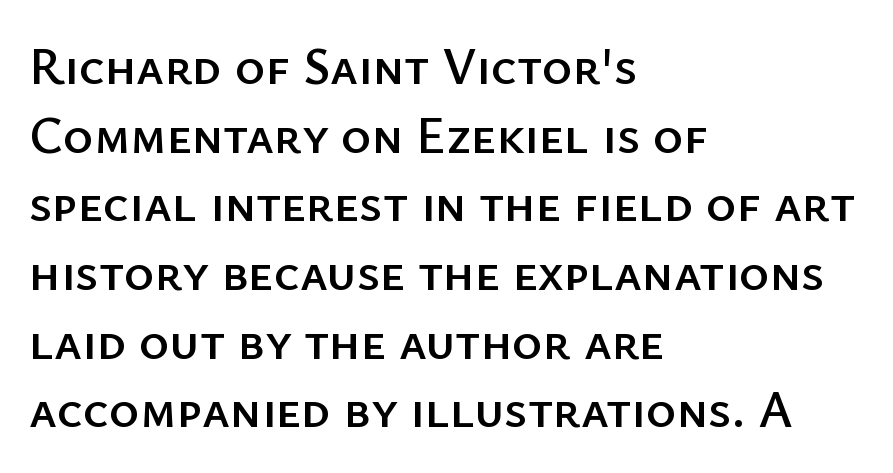
The image shows 52 px sans-serif type, upright; set left-aligned, normal line spacing (1.32x), normal letter spacing, not underlined; low stroke contrast and a medium x-height.
